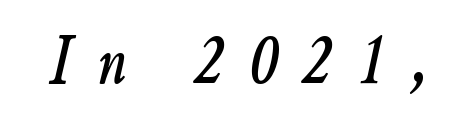
The image shows 72 px condensed type, italic (leaning right); set unusually wide letter spacing (+0.37 em), not underlined; low stroke contrast and a small x-height.
